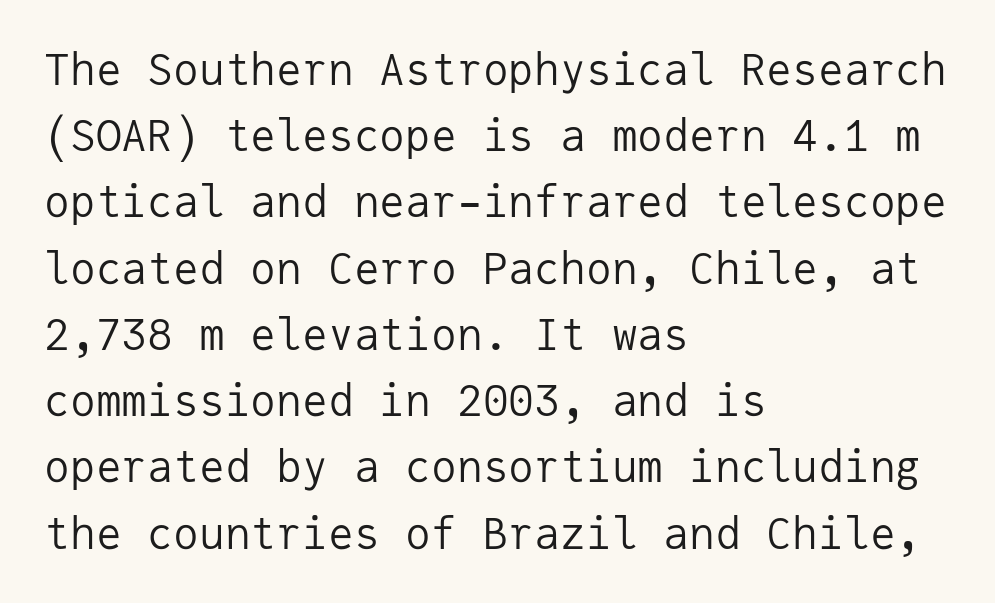
The image shows 43 px regular-weight sans-serif type, upright, monospaced; set left-aligned, normal line spacing (1.54x), normal letter spacing, not underlined; low stroke contrast and a medium x-height.
